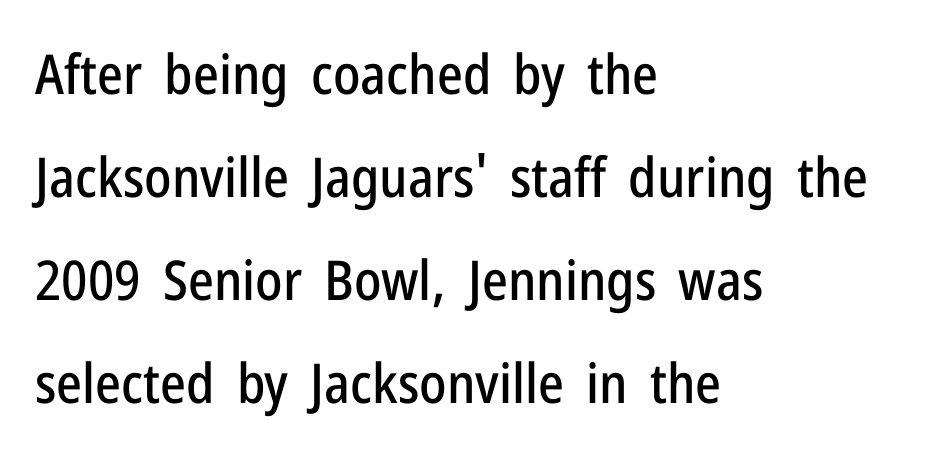
Q: Is the text italic (slanted)? A: No, it is upright.
Q: Is the typeface a serif or a sans-serif typeface? A: Sans-serif.
Q: Is the text underlined? A: No.
Q: How is the paragraph aligned? A: Left-aligned.
Q: Is the spacing between letters normal or unusually wide? A: Normal.
Q: Width (condensed, normal, or wide)? A: Condensed.
Q: Stroke contrast? A: Low.
Q: x-height? A: Medium.
Q: Monospaced? A: No.
